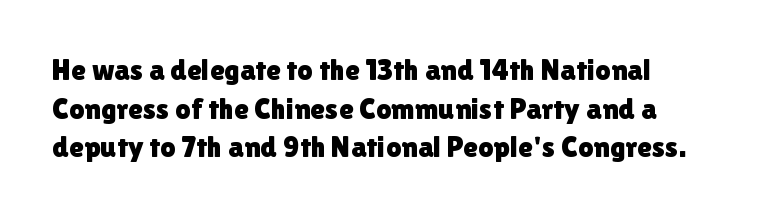
Q: Is the text italic (slanted)? A: No, it is upright.
Q: Is the typeface a serif or a sans-serif typeface? A: Sans-serif.
Q: Is the text underlined? A: No.
Q: Is the spacing between letters normal or unusually wide? A: Normal.
Q: Is the spacing between lines tight, normal or loose? A: Normal.
Q: Width (condensed, normal, or wide)? A: Normal.
Q: Stroke contrast? A: Low.
Q: x-height? A: Medium.
Q: Monospaced? A: No.
